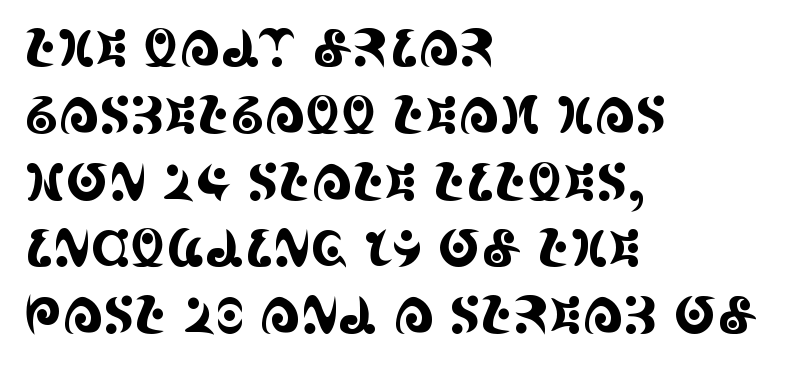
{"serif": "yes", "italic": "no", "width": "condensed", "x_height": "large", "monospaced": "no", "underline": "no", "align": "left", "line_spacing": "normal", "line_spacing_ratio": 1.31, "letter_spacing": "normal", "letter_spacing_em": 0.0, "glyph_px": 51}
